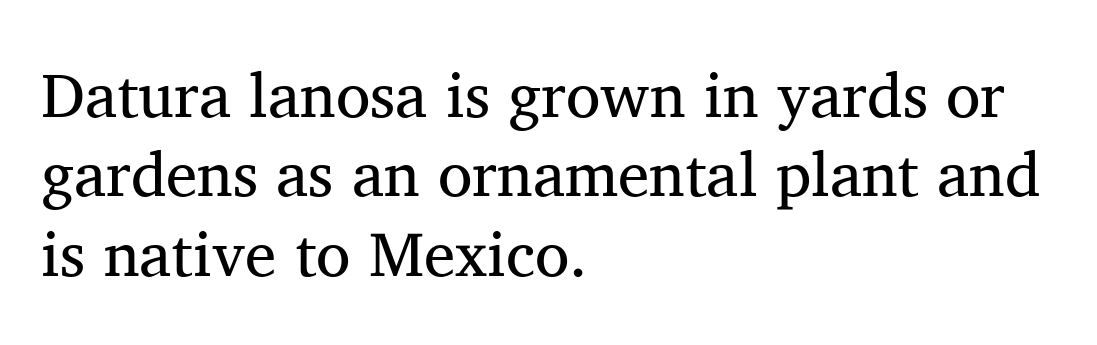
Q: Is the text bold? A: No.
Q: Is the text italic (slanted)? A: No, it is upright.
Q: Is the typeface a serif or a sans-serif typeface? A: Serif.
Q: Is the text underlined? A: No.
Q: How is the paragraph aligned? A: Left-aligned.
Q: Is the spacing between letters normal or unusually wide? A: Normal.
Q: Is the spacing between lines tight, normal or loose? A: Normal.
Q: Width (condensed, normal, or wide)? A: Normal.
Q: Stroke contrast? A: Medium.
Q: x-height? A: Medium.
Q: Monospaced? A: No.
